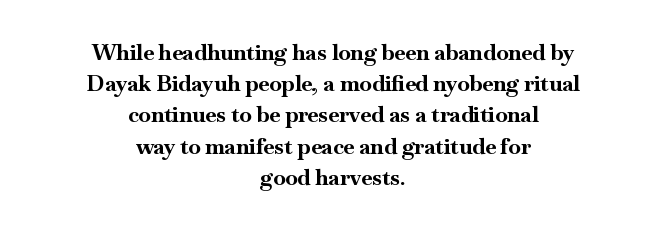
Interline gaps are of average width in this sample. No word sits above an underline. Every row of glyphs is offset so its center matches the block's center. Characters follow at the spacing the type designer built in. Is the type bold? Yes — the strokes are clearly thick and heavy.
